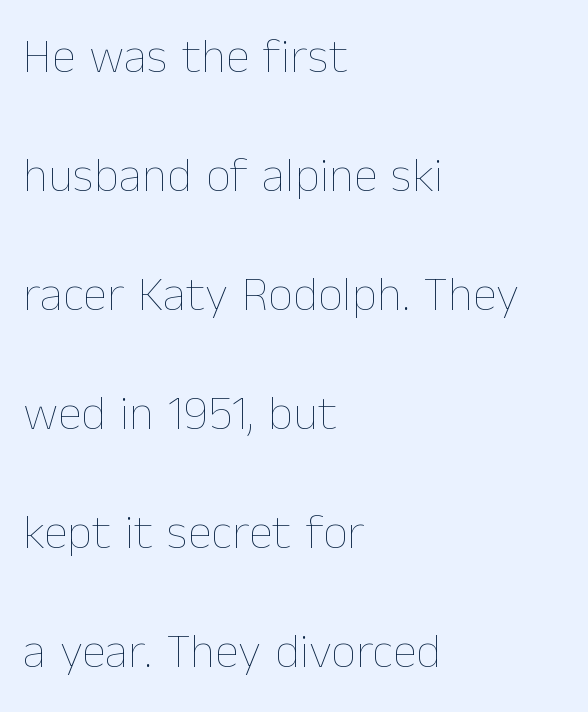
Q: Is the text bold? A: No.
Q: Is the text italic (slanted)? A: No, it is upright.
Q: Is the text underlined? A: No.
Q: How is the paragraph aligned? A: Left-aligned.
Q: Is the spacing between letters normal or unusually wide? A: Normal.
Q: Is the spacing between lines tight, normal or loose? A: Loose.
Q: Width (condensed, normal, or wide)? A: Normal.
Q: Stroke contrast? A: Low.
Q: x-height? A: Medium.
Q: Monospaced? A: No.
